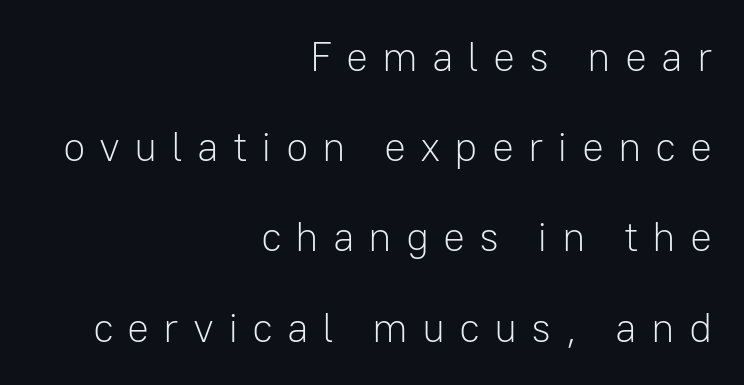
The image shows 41 px light sans-serif type, upright; set right-aligned, loose line spacing (2.2x), unusually wide letter spacing (+0.34 em), not underlined; low stroke contrast and a medium x-height.
